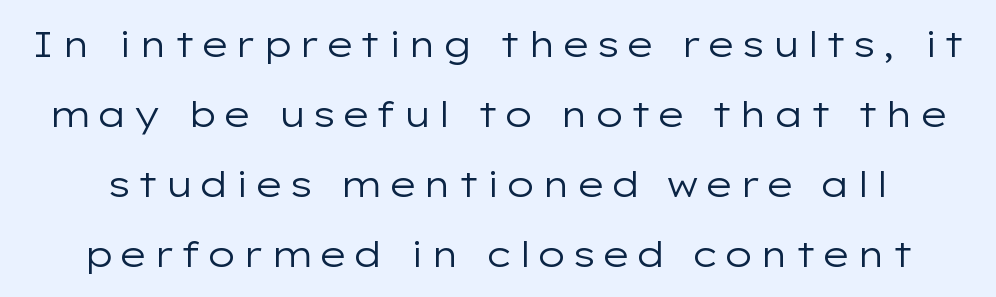
Q: Is the text bold? A: No.
Q: Is the text italic (slanted)? A: No, it is upright.
Q: Is the typeface a serif or a sans-serif typeface? A: Sans-serif.
Q: Is the text underlined? A: No.
Q: Is the spacing between lines tight, normal or loose? A: Loose.
Q: Width (condensed, normal, or wide)? A: Wide.
Q: Stroke contrast? A: Low.
Q: x-height? A: Medium.
Q: Monospaced? A: No.
